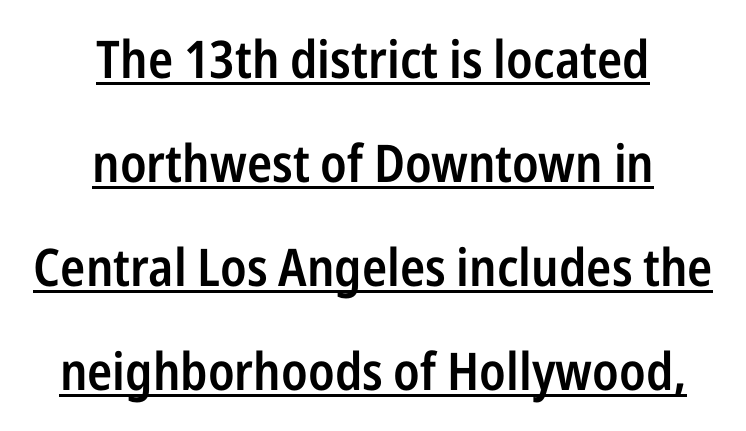
{"serif": "no", "italic": "no", "bold": "semi", "weight": "semibold", "width": "condensed", "stroke_contrast": "low", "x_height": "medium", "monospaced": "no", "underline": "yes", "align": "center", "line_spacing": "loose", "line_spacing_ratio": 2.0, "letter_spacing": "normal", "letter_spacing_em": 0.0, "glyph_px": 52}
